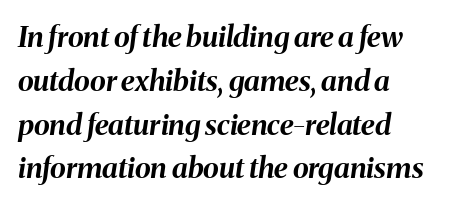
Q: Is the text bold? A: Yes.
Q: Is the text italic (slanted)? A: Yes, it leans right by about 8 degrees.
Q: Is the text underlined? A: No.
Q: How is the paragraph aligned? A: Left-aligned.
Q: Is the spacing between letters normal or unusually wide? A: Normal.
Q: Is the spacing between lines tight, normal or loose? A: Normal.
Q: Width (condensed, normal, or wide)? A: Normal.
Q: Stroke contrast? A: Medium.
Q: x-height? A: Medium.
Q: Monospaced? A: No.
